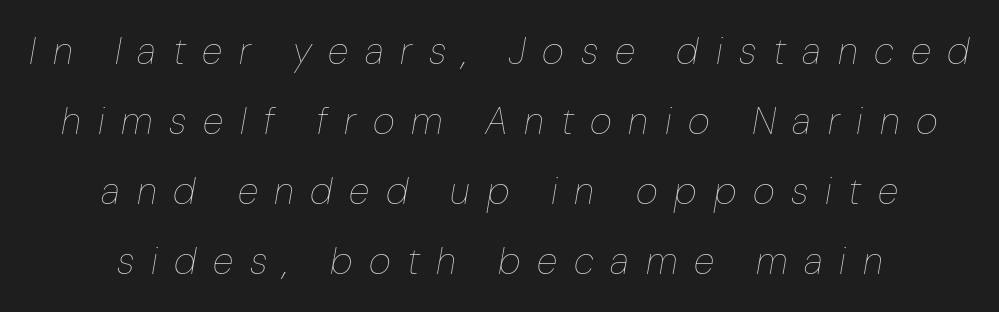
Glyph-to-glyph distance is far greater than everyday printed text. Does the lettering tilt? It does — this is italic. Stems and bowls with no extra thickness — not bold. Is this a fixed-width face? No — the glyphs have proportional, varying widths. Nobody drew a line under any word here.
